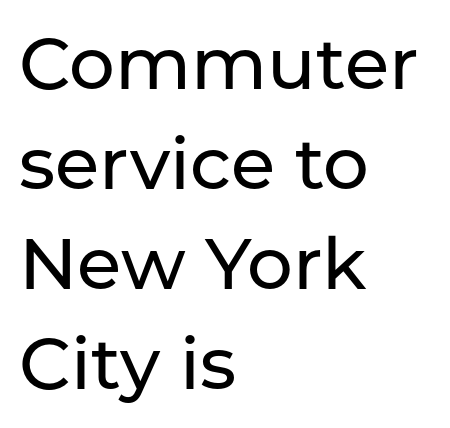
The lines in this sample share a left origin and differ only in where they stop. Lines of text with bare space underneath. Baseline-to-baseline distance is the conventional proportion of letter height. Ascenders rise straight up at ninety degrees. Each letter keeps its own natural width here, so spacing adapts to shape. Font category for this specimen: sans-serif.
